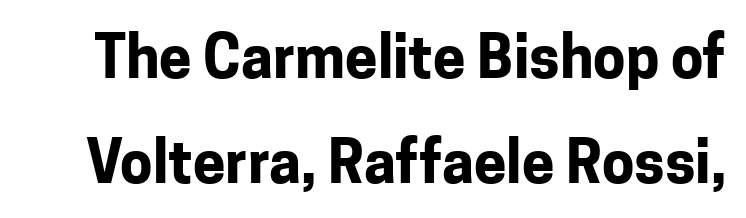
Q: Is the text bold? A: Yes.
Q: Is the text italic (slanted)? A: No, it is upright.
Q: Is the typeface a serif or a sans-serif typeface? A: Sans-serif.
Q: Is the text underlined? A: No.
Q: Is the spacing between letters normal or unusually wide? A: Normal.
Q: Width (condensed, normal, or wide)? A: Normal.
Q: Stroke contrast? A: Low.
Q: x-height? A: Medium.
Q: Monospaced? A: No.
